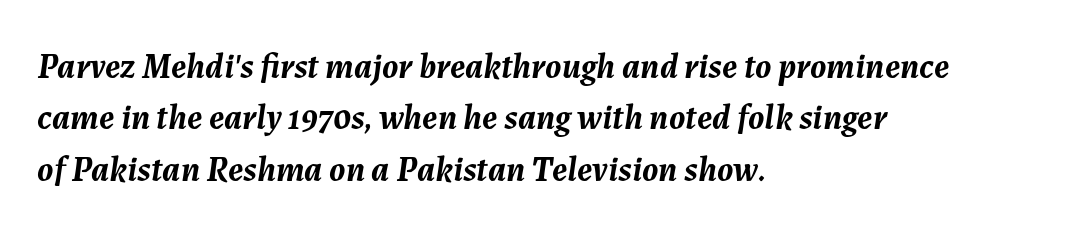
The image shows 35 px semibold type, italic (leaning right); set left-aligned, normal line spacing (1.47x), normal letter spacing, not underlined; medium stroke contrast and a medium x-height.
